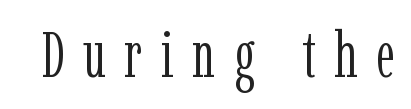
The image shows 64 px light, condensed serif type, upright; set unusually wide letter spacing (+0.29 em), not underlined; low stroke contrast and a medium x-height.
